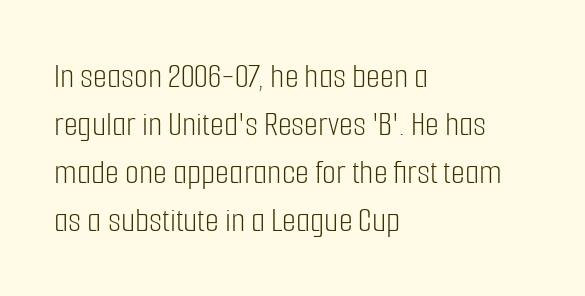
The image shows 36 px light, condensed sans-serif type, upright; set left-aligned, normal line spacing (1.33x), normal letter spacing, not underlined; low stroke contrast and a medium x-height.
